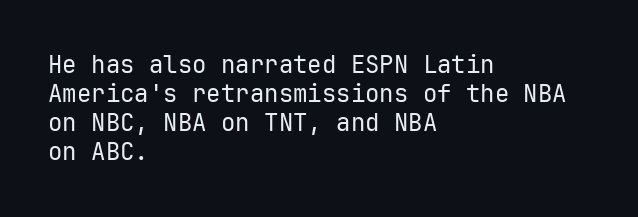
The strokes carry an ordinary text weight at most. Default kerning and tracking; the words read as compact shapes. The gap between lines stays unmarked. Does the lettering tilt? It doesn't — this is upright.
